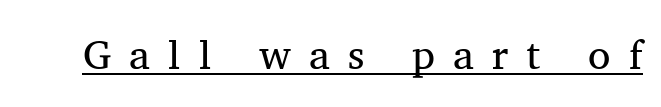
Q: Is the text bold? A: No.
Q: Is the text italic (slanted)? A: No, it is upright.
Q: Is the typeface a serif or a sans-serif typeface? A: Serif.
Q: Is the text underlined? A: Yes.
Q: Is the spacing between letters normal or unusually wide? A: Unusually wide.
Q: Width (condensed, normal, or wide)? A: Normal.
Q: Stroke contrast? A: Medium.
Q: x-height? A: Medium.
Q: Monospaced? A: No.
